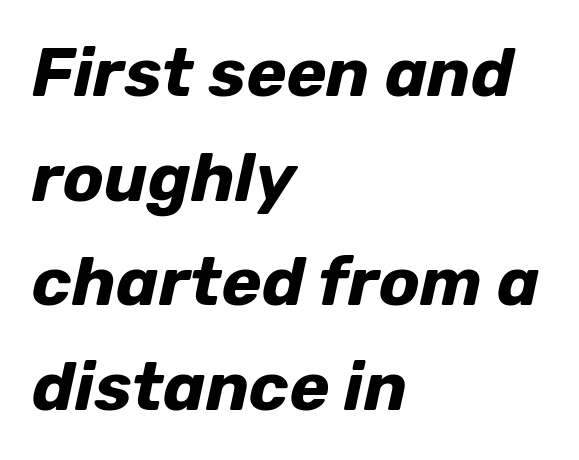
The image shows 68 px bold type, italic (leaning right); set left-aligned, normal line spacing (1.54x), normal letter spacing, not underlined; low stroke contrast and a medium x-height.
